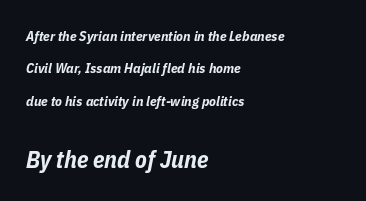
{"italic": "yes", "lean": "right", "slant_degrees": 11, "bold": "yes", "underline": "no", "align": "left", "line_spacing": "loose", "line_spacing_ratio": 2.32, "letter_spacing": "normal", "letter_spacing_em": 0.0, "larger_block": "second", "size_ratio": 1.71, "glyph_px": 24}
